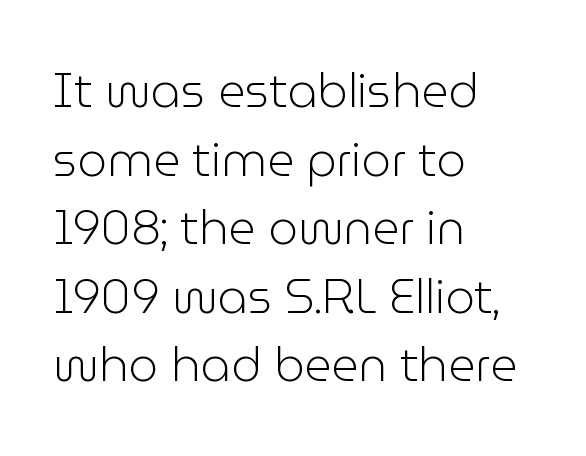
The image shows 47 px light sans-serif type, upright; set left-aligned, normal line spacing (1.46x), normal letter spacing, not underlined; low stroke contrast and a medium x-height.
